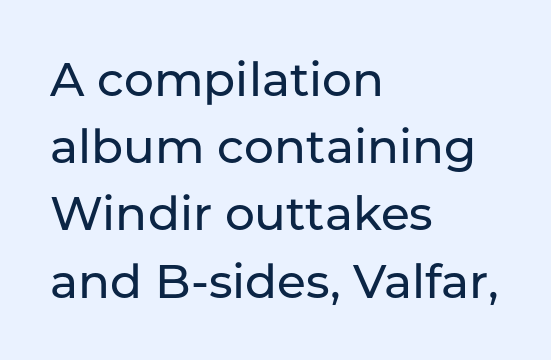
{"serif": "no", "italic": "no", "width": "normal", "stroke_contrast": "low", "x_height": "medium", "monospaced": "no", "underline": "no", "align": "left", "line_spacing": "normal", "line_spacing_ratio": 1.43, "letter_spacing": "normal", "letter_spacing_em": 0.0, "glyph_px": 47}
